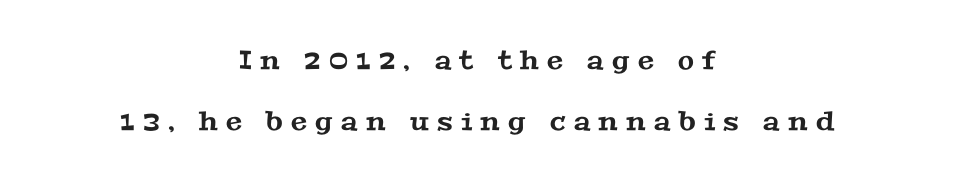
Q: Is the text underlined? A: No.
Q: How is the paragraph aligned? A: Centered.
Q: Is the spacing between letters normal or unusually wide? A: Unusually wide.
Q: Is the spacing between lines tight, normal or loose? A: Loose.
